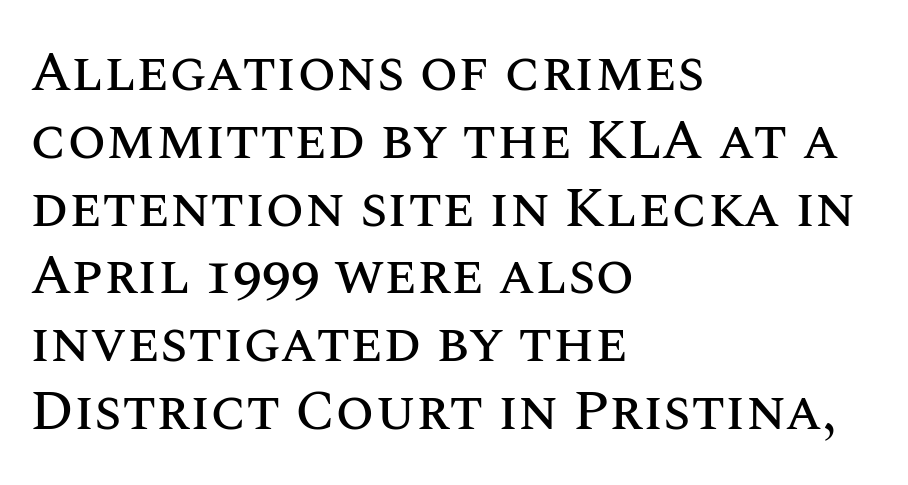
The image shows 56 px text type, upright; set left-aligned, line spacing 1.21x, normal letter spacing, not underlined; medium stroke contrast and a large x-height.
